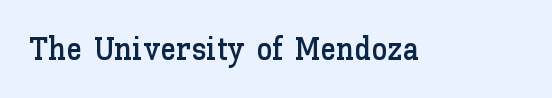
The image shows 32 px text type, upright; set normal letter spacing, not underlined; low stroke contrast and a medium x-height.
